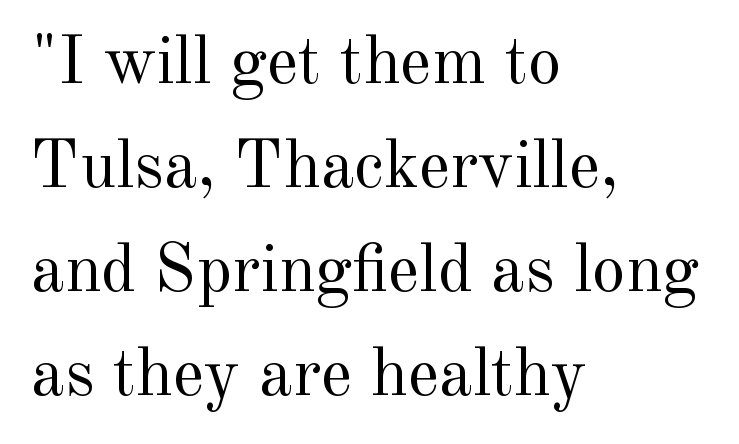
{"serif": "yes", "italic": "no", "bold": "no", "weight": "regular", "width": "normal", "x_height": "small", "monospaced": "no", "underline": "no", "align": "left", "line_spacing": "normal", "line_spacing_ratio": 1.53, "letter_spacing": "normal", "letter_spacing_em": 0.0, "glyph_px": 68}
